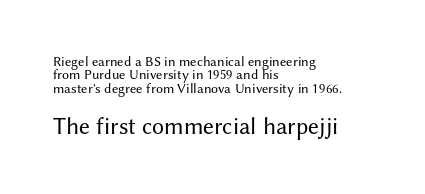
Q: Is the text bold? A: No.
Q: Is the text italic (slanted)? A: No, it is upright.
Q: Is the text underlined? A: No.
Q: How is the paragraph aligned? A: Left-aligned.
Q: Is the spacing between letters normal or unusually wide? A: Normal.
Q: Is the spacing between lines tight, normal or loose? A: Tight.
Q: Which block of text is set in a larger size, the first (top) or the second (bottom)? A: The second (bottom) one.
